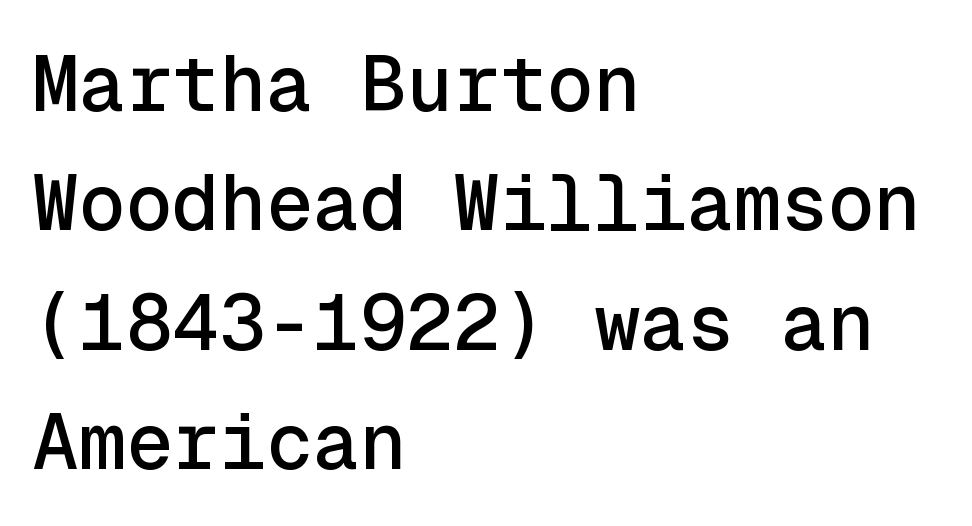
{"serif": "no", "italic": "no", "width": "normal", "x_height": "medium", "monospaced": "yes", "underline": "no", "align": "left", "line_spacing": "normal", "line_spacing_ratio": 1.53, "letter_spacing": "normal", "letter_spacing_em": 0.0, "glyph_px": 78}
